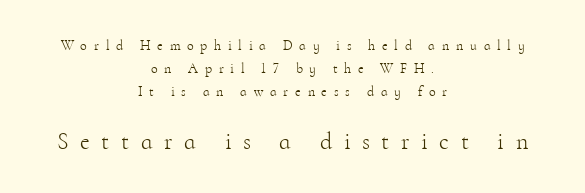
The image shows 24 px text type, upright; set centered, normal line spacing (1.66x), unusually wide letter spacing (+0.48 em), not underlined; the second (bottom) block is 1.71x larger.
